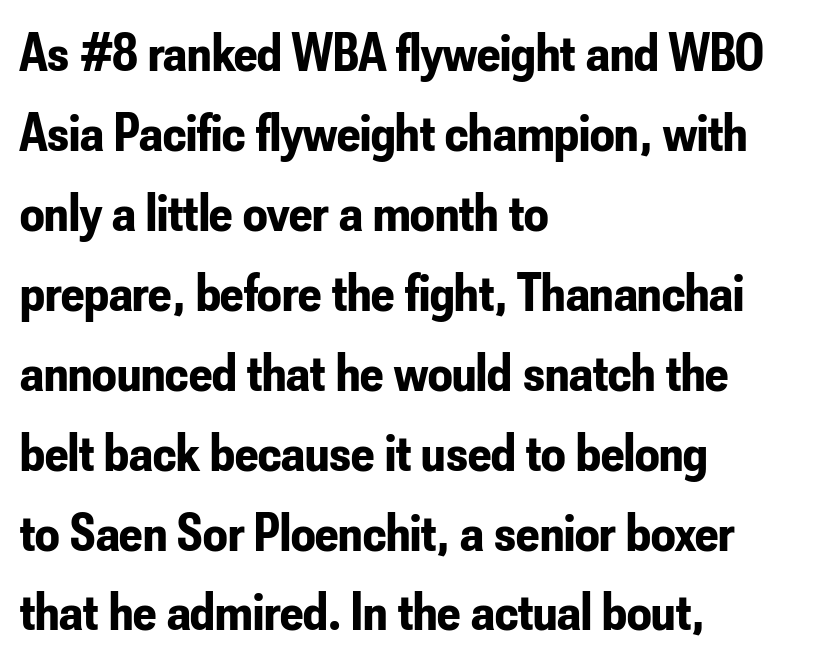
No italicization has been applied; the sample stays upright. Do the characters align in a grid? No, the font is proportional. The rag falls on the right side of this text block. Inter-character spacing is left at the font's built-in metrics. Lines of text with bare space underneath. Compared with an ordinary text face, these strokes are far heavier — a full bold.
